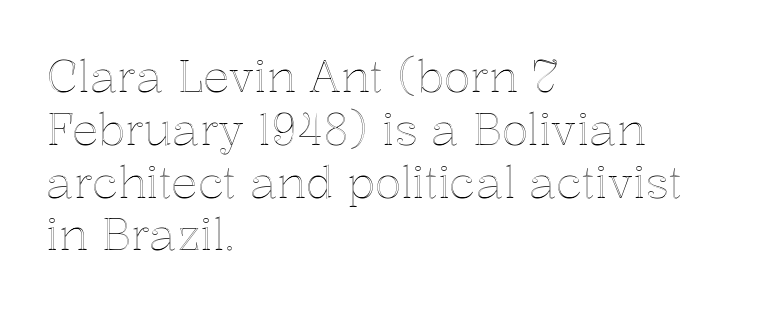
The image shows 44 px text type, upright; set left-aligned, line spacing 1.2x, normal letter spacing, not underlined; a medium x-height.
